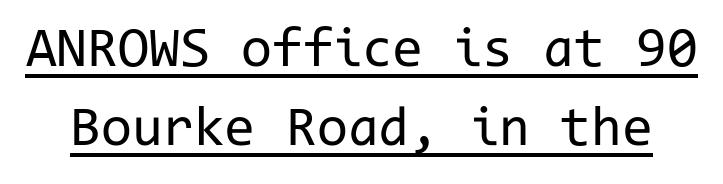
Italic? Not at all — the glyphs are vertical. The lettering is marked with a stroke running underneath it. The strokes carry an ordinary text weight at most. The leading is moderate, giving the passage an even texture. Type style note: lacks serifs. The letters sit at their default tracking, neither squeezed nor spread.
